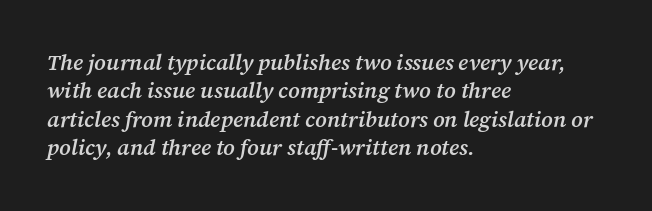
The image shows 22 px text type, italic (leaning right); set left-aligned, normal line spacing (1.29x), normal letter spacing, not underlined.
